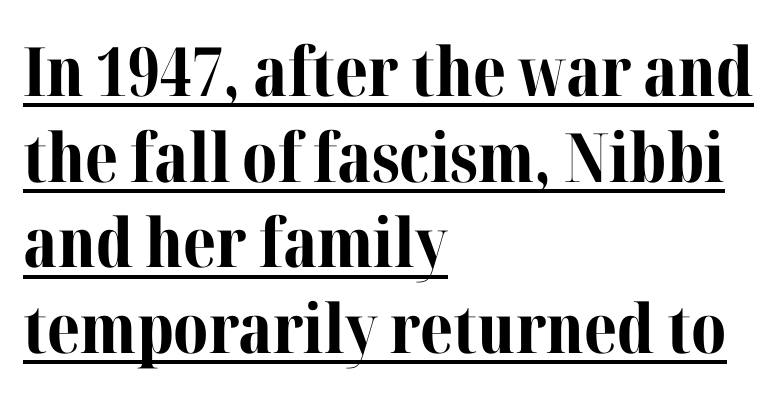
The image shows 68 px bold serif type, upright; set left-aligned, normal line spacing (1.26x), normal letter spacing, underlined; medium stroke contrast and a medium x-height.
